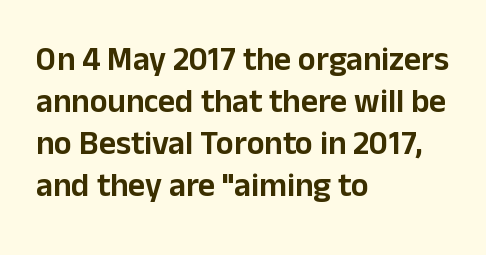
{"serif": "no", "italic": "no", "width": "normal", "stroke_contrast": "low", "x_height": "medium", "monospaced": "no", "underline": "no", "align": "left", "line_spacing": "normal", "line_spacing_ratio": 1.27, "letter_spacing": "normal", "letter_spacing_em": 0.0, "glyph_px": 33}
